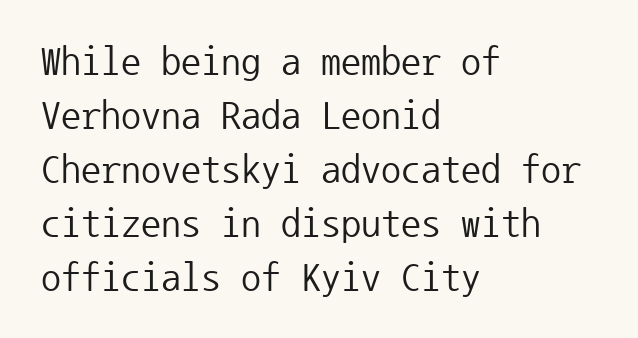
Q: Is the text bold? A: No.
Q: Is the text italic (slanted)? A: No, it is upright.
Q: Is the typeface a serif or a sans-serif typeface? A: Sans-serif.
Q: Is the text underlined? A: No.
Q: How is the paragraph aligned? A: Left-aligned.
Q: Is the spacing between letters normal or unusually wide? A: Normal.
Q: Is the spacing between lines tight, normal or loose? A: Normal.
Q: Width (condensed, normal, or wide)? A: Normal.
Q: Stroke contrast? A: Low.
Q: x-height? A: Medium.
Q: Monospaced? A: Yes.
